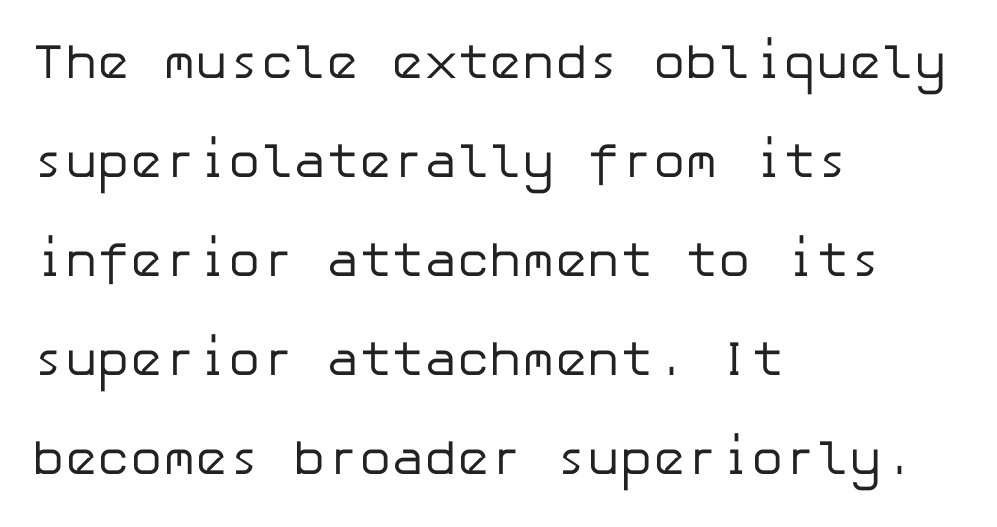
Q: Is the text bold? A: No.
Q: Is the text italic (slanted)? A: No, it is upright.
Q: Is the typeface a serif or a sans-serif typeface? A: Sans-serif.
Q: Is the text underlined? A: No.
Q: How is the paragraph aligned? A: Left-aligned.
Q: Is the spacing between letters normal or unusually wide? A: Normal.
Q: Is the spacing between lines tight, normal or loose? A: Loose.
Q: Width (condensed, normal, or wide)? A: Normal.
Q: Stroke contrast? A: Low.
Q: x-height? A: Medium.
